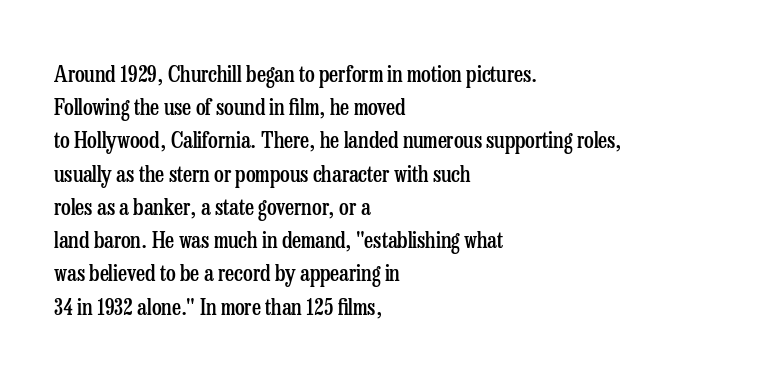
Q: Is the text bold? A: Semi-bold.
Q: Is the text italic (slanted)? A: No, it is upright.
Q: Is the text underlined? A: No.
Q: How is the paragraph aligned? A: Left-aligned.
Q: Is the spacing between letters normal or unusually wide? A: Normal.
Q: Is the spacing between lines tight, normal or loose? A: Normal.
